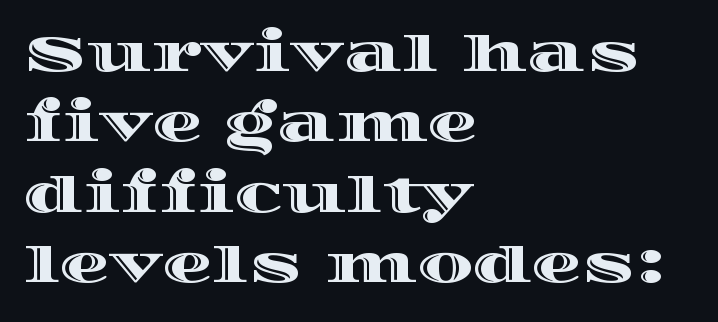
Q: Is the text italic (slanted)? A: No, it is upright.
Q: Is the text underlined? A: No.
Q: How is the paragraph aligned? A: Left-aligned.
Q: Is the spacing between letters normal or unusually wide? A: Normal.
Q: Is the spacing between lines tight, normal or loose? A: Normal.
Q: Width (condensed, normal, or wide)? A: Wide.
Q: x-height? A: Large.
Q: Monospaced? A: No.
